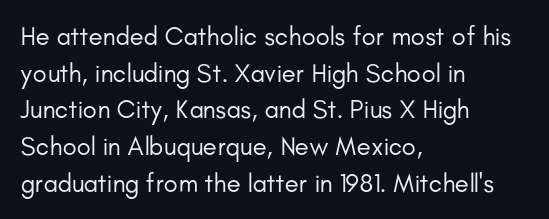
{"italic": "no", "bold": "no", "underline": "no", "align": "left", "line_spacing": "normal", "line_spacing_ratio": 1.41, "letter_spacing": "normal", "letter_spacing_em": 0.0, "glyph_px": 26}
